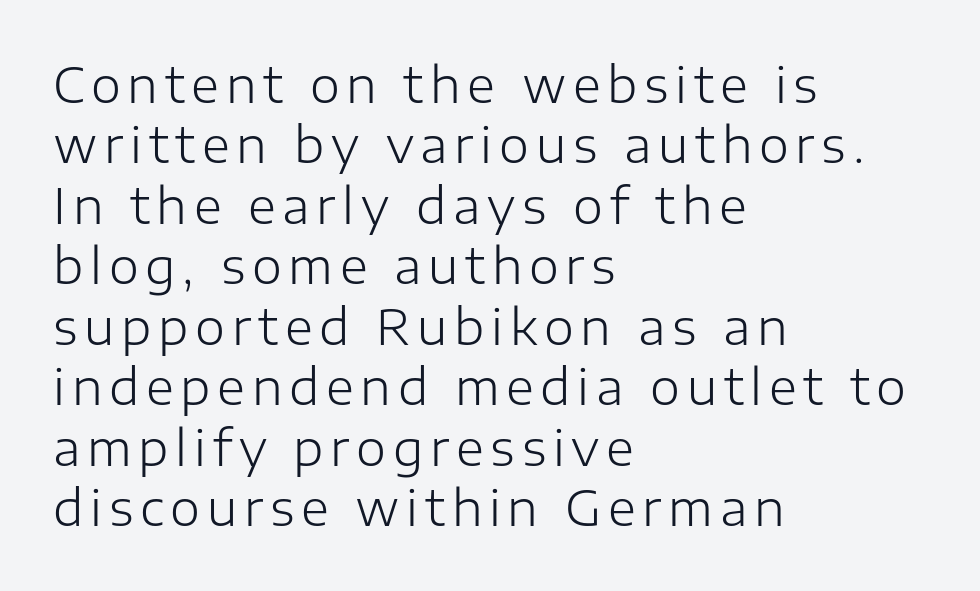
The image shows 48 px light sans-serif type, upright; set left-aligned, normal line spacing (1.26x), not underlined; low stroke contrast and a medium x-height.
